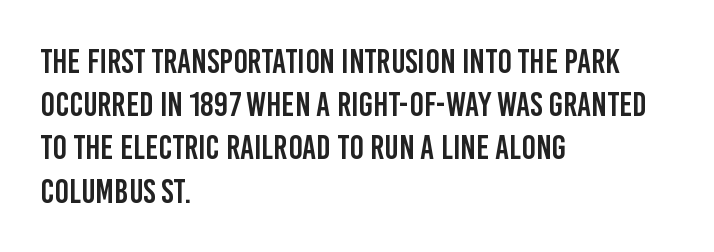
The image shows 34 px condensed sans-serif type, upright; set left-aligned, normal line spacing (1.27x), normal letter spacing, not underlined; low stroke contrast and a large x-height.
